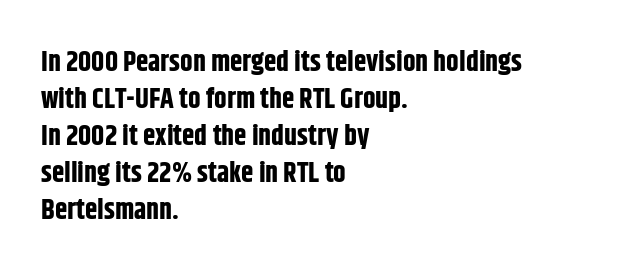
{"serif": "no", "italic": "no", "bold": "yes", "weight": "bold", "width": "condensed", "stroke_contrast": "low", "x_height": "large", "monospaced": "no", "underline": "no", "align": "left", "line_spacing": "normal", "line_spacing_ratio": 1.32, "letter_spacing": "normal", "letter_spacing_em": 0.0, "glyph_px": 28}
